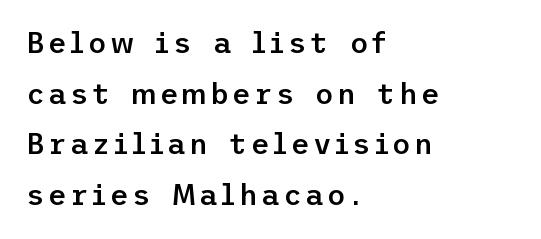
Q: Is the text bold? A: Semi-bold.
Q: Is the text italic (slanted)? A: No, it is upright.
Q: Is the typeface a serif or a sans-serif typeface? A: Sans-serif.
Q: Is the text underlined? A: No.
Q: How is the paragraph aligned? A: Left-aligned.
Q: Width (condensed, normal, or wide)? A: Normal.
Q: Stroke contrast? A: Low.
Q: x-height? A: Medium.
